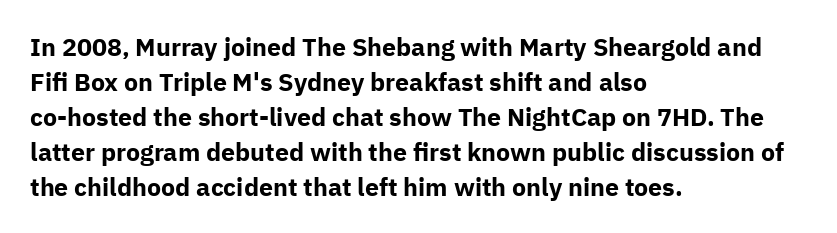
Q: Is the text bold? A: Yes.
Q: Is the text italic (slanted)? A: No, it is upright.
Q: Is the text underlined? A: No.
Q: How is the paragraph aligned? A: Left-aligned.
Q: Is the spacing between letters normal or unusually wide? A: Normal.
Q: Is the spacing between lines tight, normal or loose? A: Normal.
